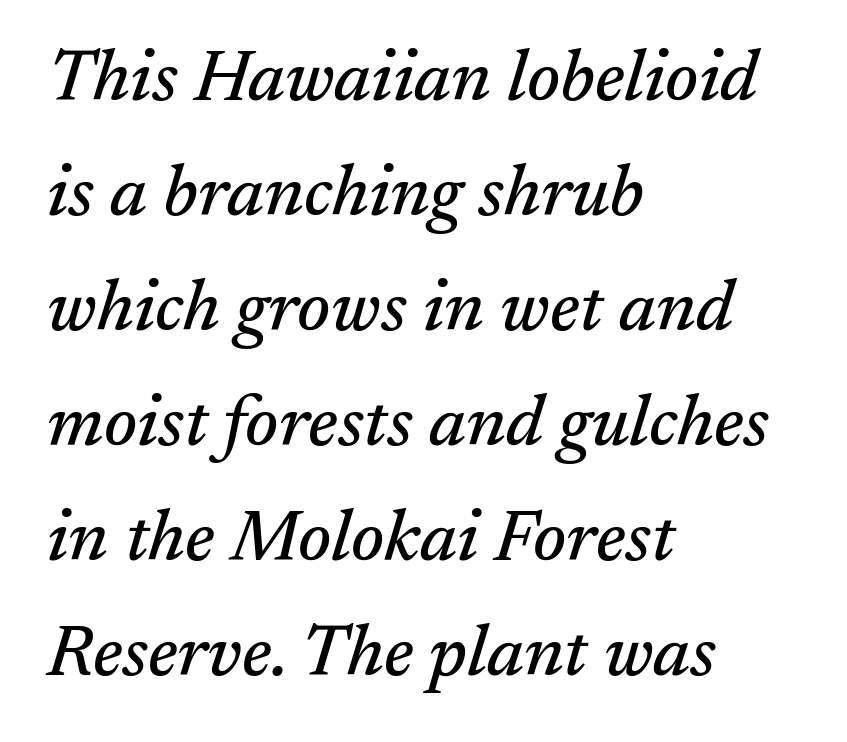
Q: Is the text italic (slanted)? A: Yes, it leans right by about 17 degrees.
Q: Is the typeface a serif or a sans-serif typeface? A: Serif.
Q: Is the text underlined? A: No.
Q: How is the paragraph aligned? A: Left-aligned.
Q: Is the spacing between letters normal or unusually wide? A: Normal.
Q: Is the spacing between lines tight, normal or loose? A: Normal.
Q: Width (condensed, normal, or wide)? A: Normal.
Q: Stroke contrast? A: Medium.
Q: x-height? A: Medium.
Q: Monospaced? A: No.
